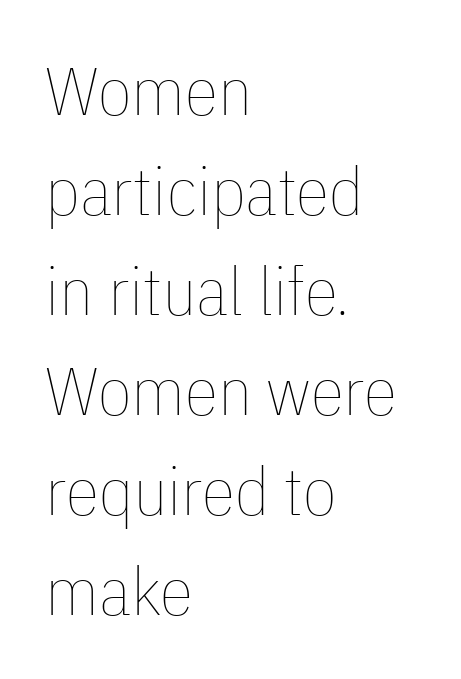
Q: Is the text bold? A: No.
Q: Is the text italic (slanted)? A: No, it is upright.
Q: Is the text underlined? A: No.
Q: How is the paragraph aligned? A: Left-aligned.
Q: Is the spacing between letters normal or unusually wide? A: Normal.
Q: Is the spacing between lines tight, normal or loose? A: Normal.
Q: Width (condensed, normal, or wide)? A: Condensed.
Q: Stroke contrast? A: Low.
Q: x-height? A: Medium.
Q: Monospaced? A: No.
